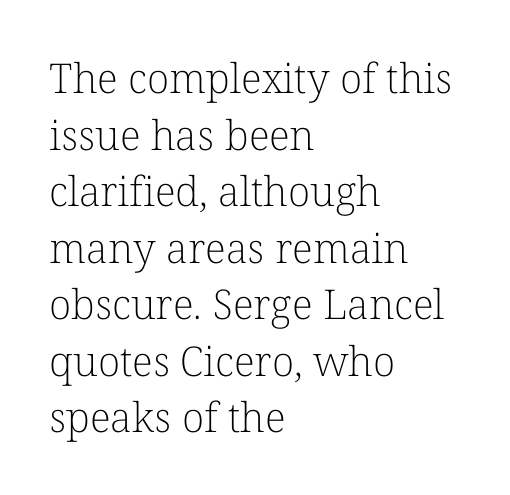
A typesetter would call this proportional, since set widths differ per character. The passage shown is not underscored anywhere. Notice how the passage keeps a crisp vertical edge on the left only. A typesetter would call this leading conventional body-copy spacing. The specimen reads as upright at a glance. Regarding serifs, this sample has them.
